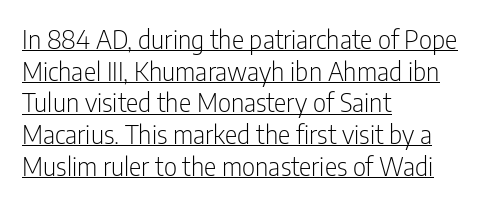
Does the lettering tilt? It doesn't — this is upright. The passage shown is underscored from start to finish. These lines are set flush left with a ragged right edge. Unbolded letterforms with no extra heft.
